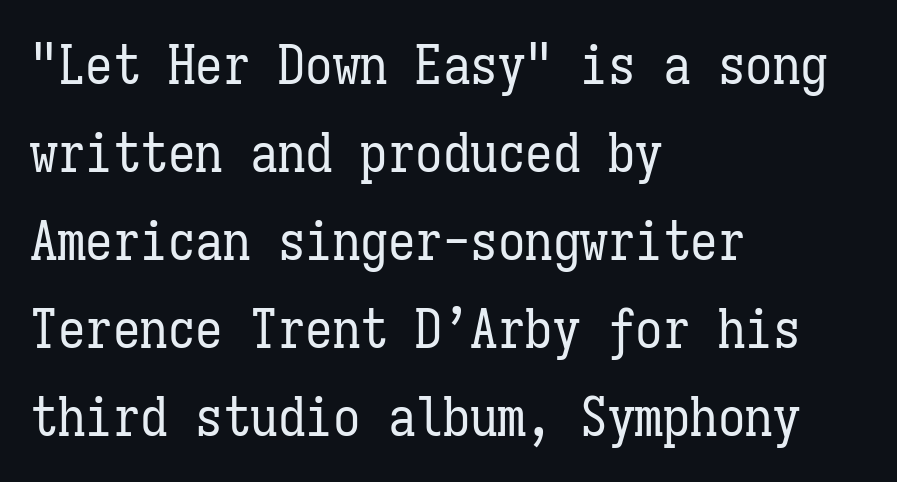
The letterforms sit at book weight or below. Caption: standard tracking, unaltered. Monospaced: the letters line up in strict vertical columns. Honestly, there is no underline to notice here at all.
